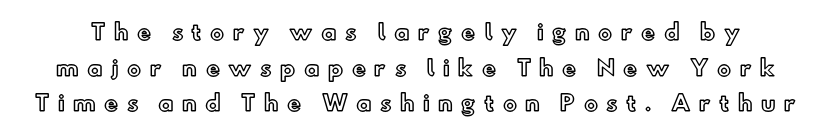
{"italic": "no", "underline": "no", "line_spacing": "normal", "line_spacing_ratio": 1.7, "letter_spacing": "wide", "letter_spacing_em": 0.4, "glyph_px": 21}
